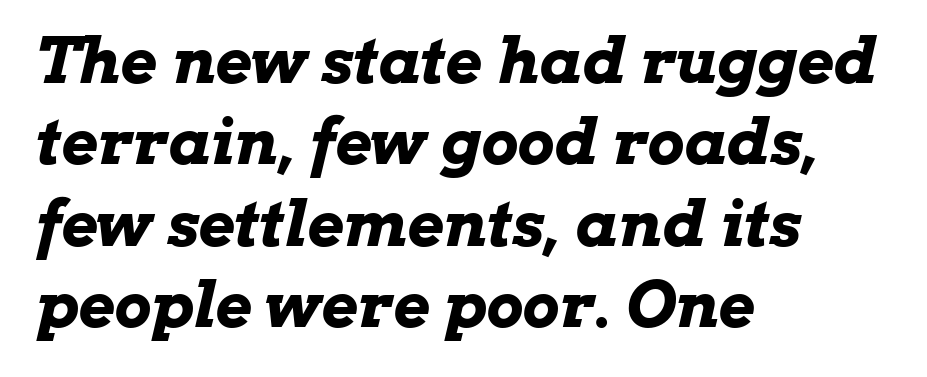
Q: Is the text bold? A: Yes.
Q: Is the text italic (slanted)? A: Yes, it leans right by about 13 degrees.
Q: Is the text underlined? A: No.
Q: How is the paragraph aligned? A: Left-aligned.
Q: Is the spacing between letters normal or unusually wide? A: Normal.
Q: Is the spacing between lines tight, normal or loose? A: Normal.
Q: Width (condensed, normal, or wide)? A: Wide.
Q: Stroke contrast? A: Low.
Q: x-height? A: Medium.
Q: Monospaced? A: No.
